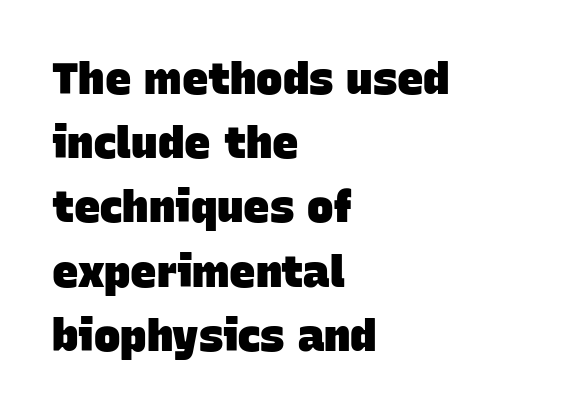
Q: Is the text bold? A: Yes.
Q: Is the typeface a serif or a sans-serif typeface? A: Sans-serif.
Q: Is the text underlined? A: No.
Q: How is the paragraph aligned? A: Left-aligned.
Q: Is the spacing between letters normal or unusually wide? A: Normal.
Q: Is the spacing between lines tight, normal or loose? A: Normal.
Q: Width (condensed, normal, or wide)? A: Normal.
Q: Stroke contrast? A: Low.
Q: x-height? A: Large.
Q: Monospaced? A: No.
